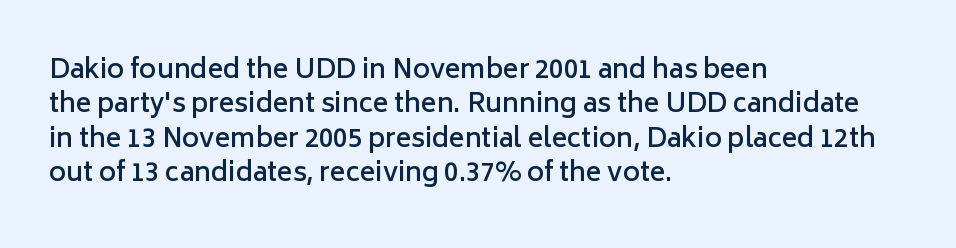
The image shows 26 px text type, upright; set left-aligned, normal line spacing (1.32x), normal letter spacing, not underlined.
